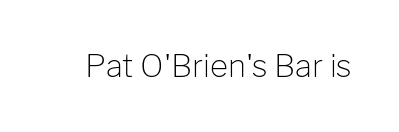
{"serif": "no", "italic": "no", "bold": "no", "weight": "light", "width": "normal", "stroke_contrast": "low", "x_height": "medium", "monospaced": "no", "underline": "no", "letter_spacing": "normal", "letter_spacing_em": 0.0, "glyph_px": 31}
